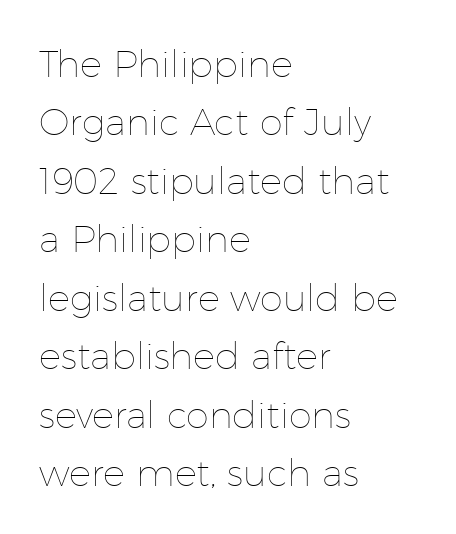
The image shows 37 px thin type, upright; set left-aligned, normal line spacing (1.58x), normal letter spacing, not underlined; low stroke contrast and a medium x-height.
